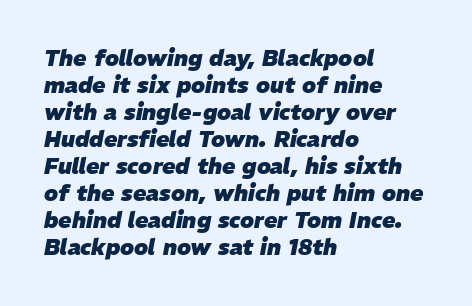
{"italic": "yes", "lean": "right", "slant_degrees": 11, "bold": "yes", "underline": "no", "align": "left", "line_spacing_ratio": 1.23, "letter_spacing": "normal", "letter_spacing_em": 0.0, "glyph_px": 22}
